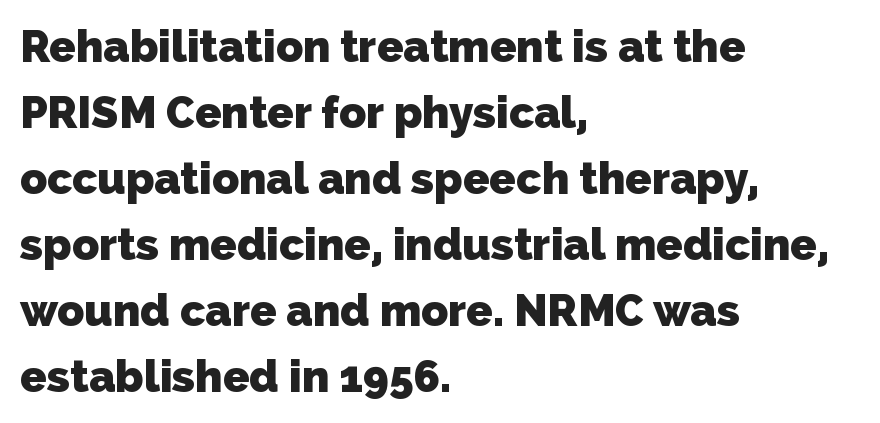
Heavy-handed strokes throughout: this text is bold. Note the varied advance widths — an 'i' is clearly narrower than an 'm'. Does the leading feel generous? No, just average. Type style note: lacks serifs. Caption: multi-line text, flush left, ragged right. The face used here is rendered with its standard letterfit.
